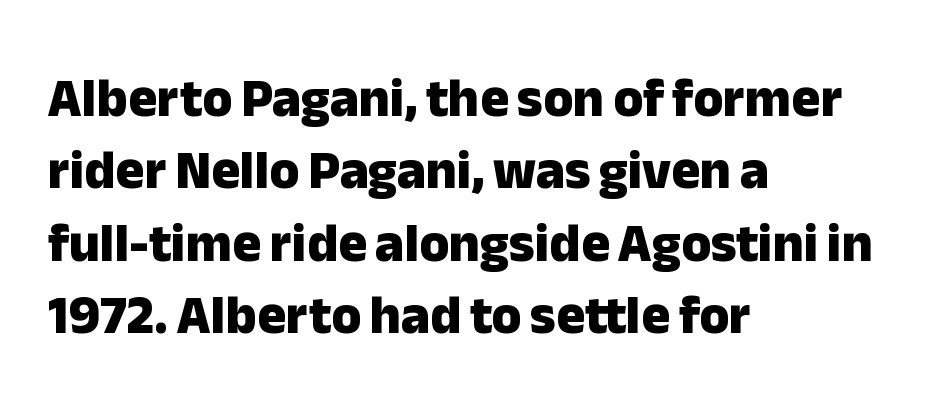
Q: Is the text bold? A: Yes.
Q: Is the text italic (slanted)? A: No, it is upright.
Q: Is the typeface a serif or a sans-serif typeface? A: Sans-serif.
Q: Is the text underlined? A: No.
Q: How is the paragraph aligned? A: Left-aligned.
Q: Is the spacing between letters normal or unusually wide? A: Normal.
Q: Is the spacing between lines tight, normal or loose? A: Normal.
Q: Width (condensed, normal, or wide)? A: Normal.
Q: Stroke contrast? A: Low.
Q: x-height? A: Medium.
Q: Monospaced? A: No.
